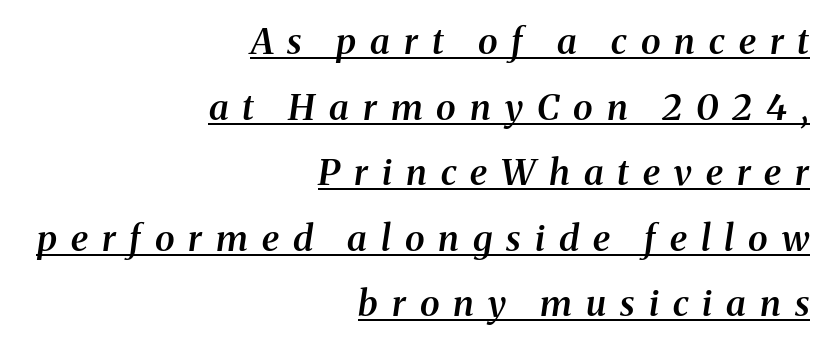
{"serif": "yes", "italic": "yes", "lean": "right", "slant_degrees": 8, "bold": "semi", "weight": "semibold", "width": "normal", "stroke_contrast": "medium", "x_height": "medium", "monospaced": "no", "underline": "yes", "align": "right", "line_spacing_ratio": 1.82, "letter_spacing": "wide", "letter_spacing_em": 0.39, "glyph_px": 36}
